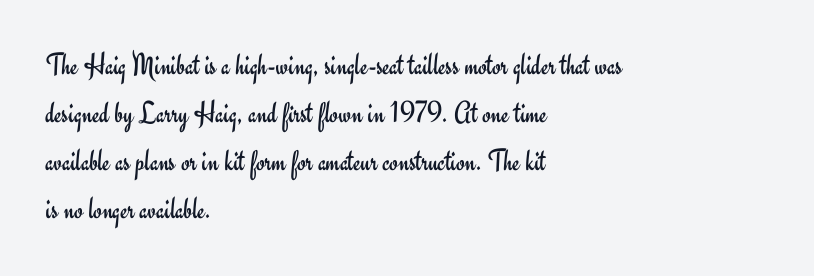
Q: Is the text bold? A: No.
Q: Is the text italic (slanted)? A: Yes.
Q: Is the typeface a serif or a sans-serif typeface? A: Sans-serif.
Q: Is the text underlined? A: No.
Q: How is the paragraph aligned? A: Left-aligned.
Q: Is the spacing between letters normal or unusually wide? A: Normal.
Q: Is the spacing between lines tight, normal or loose? A: Normal.
Q: Width (condensed, normal, or wide)? A: Normal.
Q: Stroke contrast? A: Low.
Q: x-height? A: Small.
Q: Monospaced? A: No.
